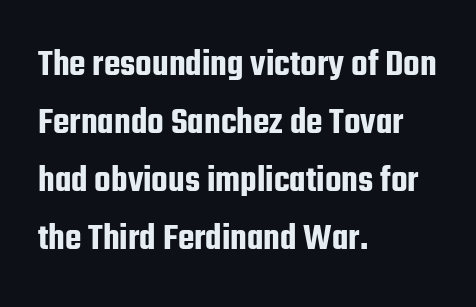
{"serif": "no", "italic": "no", "width": "condensed", "stroke_contrast": "low", "x_height": "medium", "monospaced": "no", "underline": "no", "align": "left", "line_spacing": "normal", "line_spacing_ratio": 1.53, "letter_spacing": "normal", "letter_spacing_em": 0.0, "glyph_px": 38}
